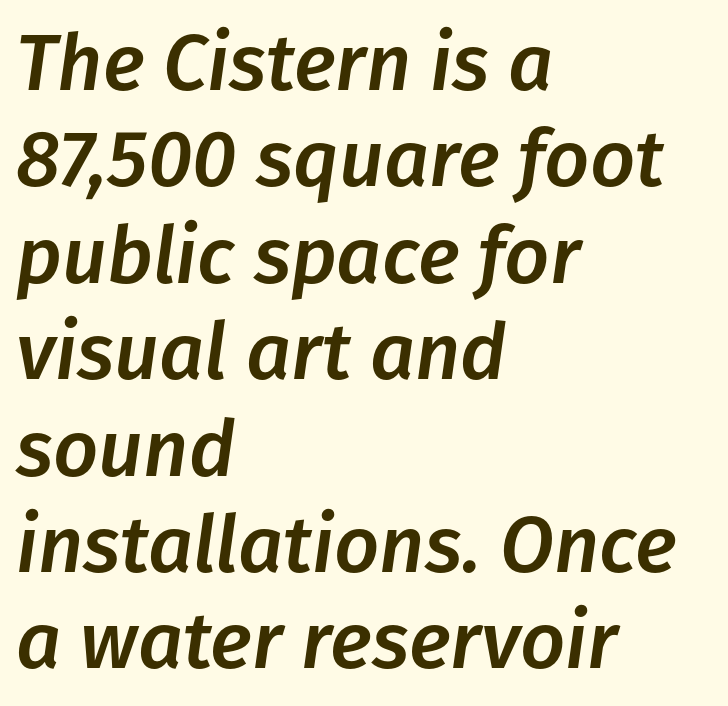
The image shows 79 px text type, italic (leaning right); set left-aligned, line spacing 1.22x, normal letter spacing, not underlined; low stroke contrast and a medium x-height.
